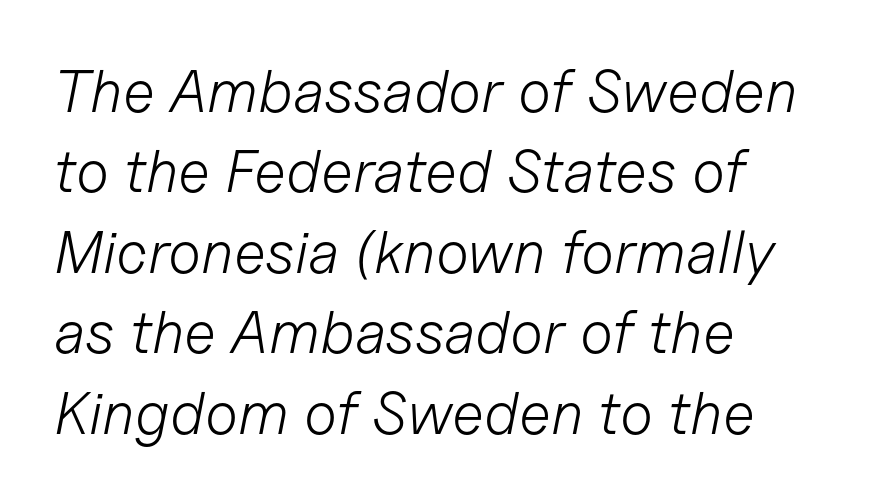
The image shows 60 px light type, italic (leaning right); set left-aligned, normal line spacing (1.34x), normal letter spacing, not underlined; low stroke contrast and a medium x-height.
